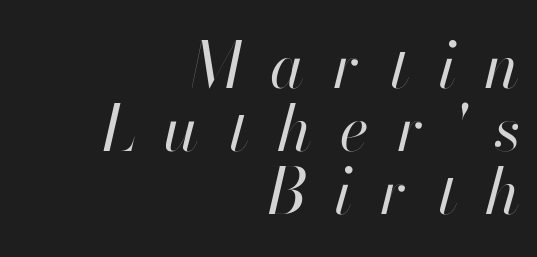
Q: Is the text bold? A: No.
Q: Is the text italic (slanted)? A: Yes, it leans right by about 13 degrees.
Q: Is the text underlined? A: No.
Q: How is the paragraph aligned? A: Right-aligned.
Q: Is the spacing between letters normal or unusually wide? A: Unusually wide.
Q: Is the spacing between lines tight, normal or loose? A: Tight.
Q: Width (condensed, normal, or wide)? A: Normal.
Q: Stroke contrast? A: High.
Q: x-height? A: Small.
Q: Monospaced? A: No.
